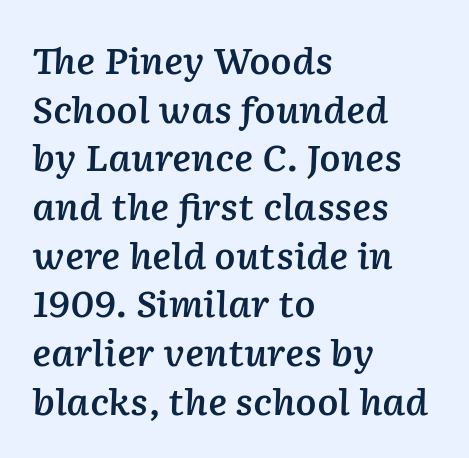
{"italic": "yes", "lean": "right", "slant_degrees": 2, "bold": "semi", "weight": "semibold", "width": "normal", "stroke_contrast": "low", "x_height": "medium", "monospaced": "no", "underline": "no", "align": "left", "line_spacing": "normal", "line_spacing_ratio": 1.39, "letter_spacing": "normal", "letter_spacing_em": 0.0, "glyph_px": 35}
